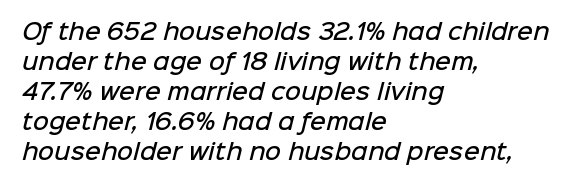
Q: Is the text bold? A: Semi-bold.
Q: Is the text underlined? A: No.
Q: How is the paragraph aligned? A: Left-aligned.
Q: Is the spacing between letters normal or unusually wide? A: Normal.
Q: Is the spacing between lines tight, normal or loose? A: Normal.
